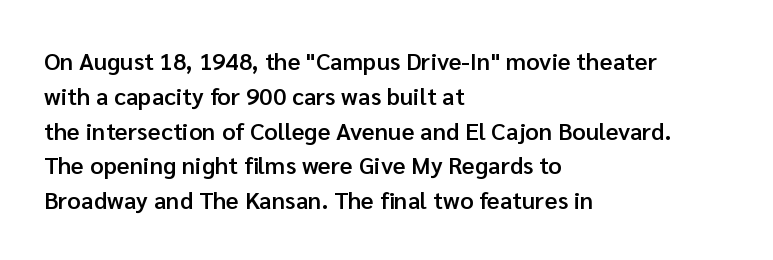
Q: Is the text bold? A: Semi-bold.
Q: Is the text italic (slanted)? A: No, it is upright.
Q: Is the text underlined? A: No.
Q: How is the paragraph aligned? A: Left-aligned.
Q: Is the spacing between letters normal or unusually wide? A: Normal.
Q: Is the spacing between lines tight, normal or loose? A: Normal.
